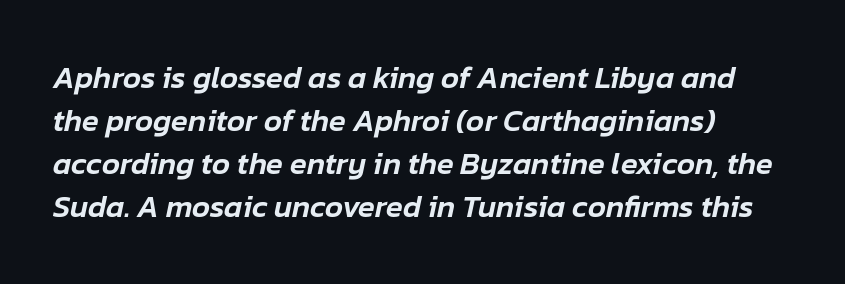
Each row of text sits above clean, open space. Spacing between characters is what you'd get straight out of the box. Is the block centered? No — it sits flush against the left margin. In terms of leading, this rendering sits right in the middle.
